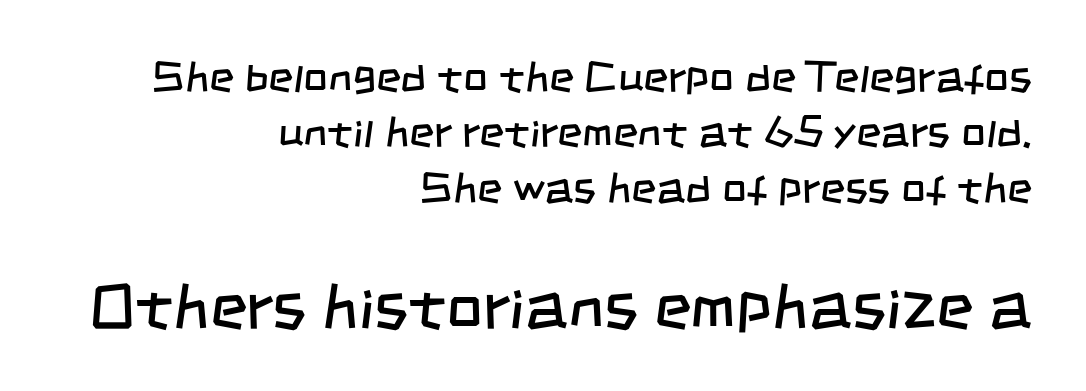
{"serif": "no", "bold": "no", "weight": "regular", "width": "condensed", "stroke_contrast": "low", "x_height": "large", "monospaced": "no", "underline": "no", "align": "right", "line_spacing": "normal", "line_spacing_ratio": 1.29, "letter_spacing": "normal", "letter_spacing_em": 0.0, "larger_block": "second", "size_ratio": 1.49, "glyph_px": 64}
